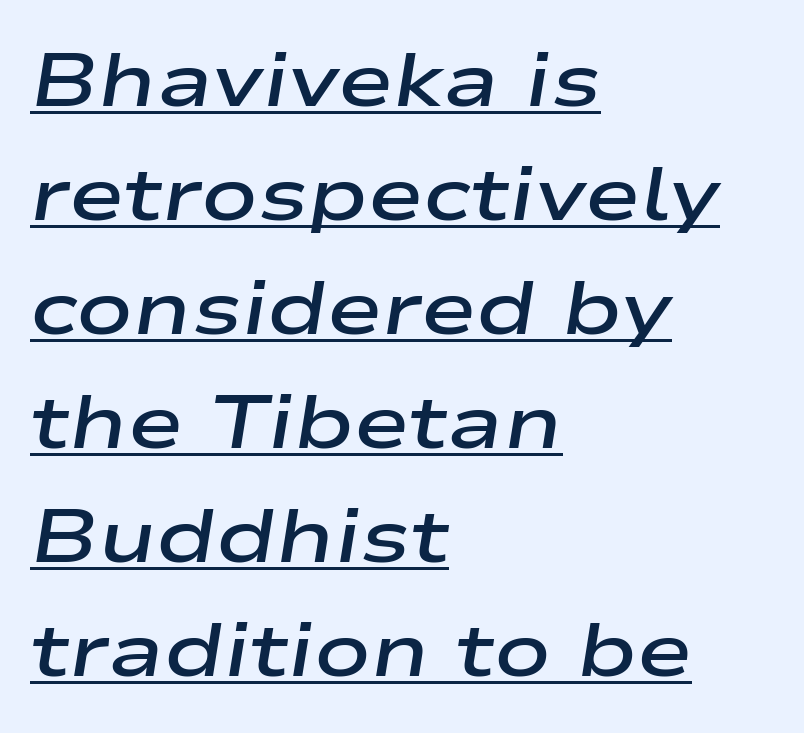
The vertical gap from one line to the next is medium. Every row of glyphs begins at an identical x-position on the left. Look at the stroke-to-counter ratio: somewhat heavy, a semibold. There is no visible air inserted between adjacent glyphs. This is underlined copy, the kind a proofreader might mark for attention.
